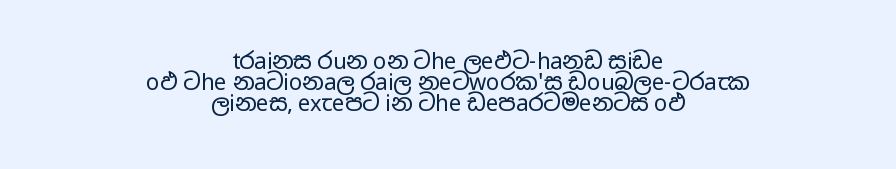
The image shows 22 px text type, upright; set centered, tight line spacing (0.96x), normal letter spacing, not underlined.
